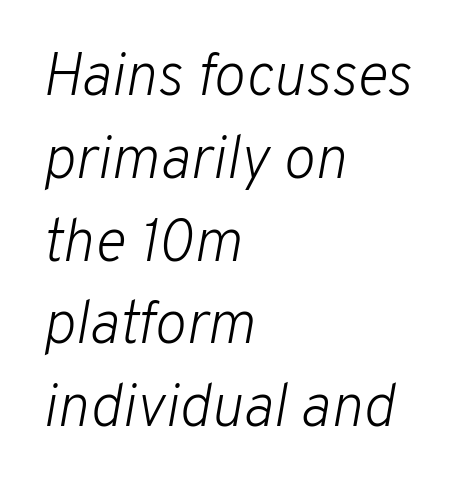
{"italic": "yes", "lean": "right", "slant_degrees": 10, "bold": "no", "weight": "light", "width": "normal", "stroke_contrast": "low", "x_height": "medium", "monospaced": "no", "underline": "no", "align": "left", "line_spacing": "normal", "line_spacing_ratio": 1.38, "letter_spacing": "normal", "letter_spacing_em": 0.0, "glyph_px": 60}
